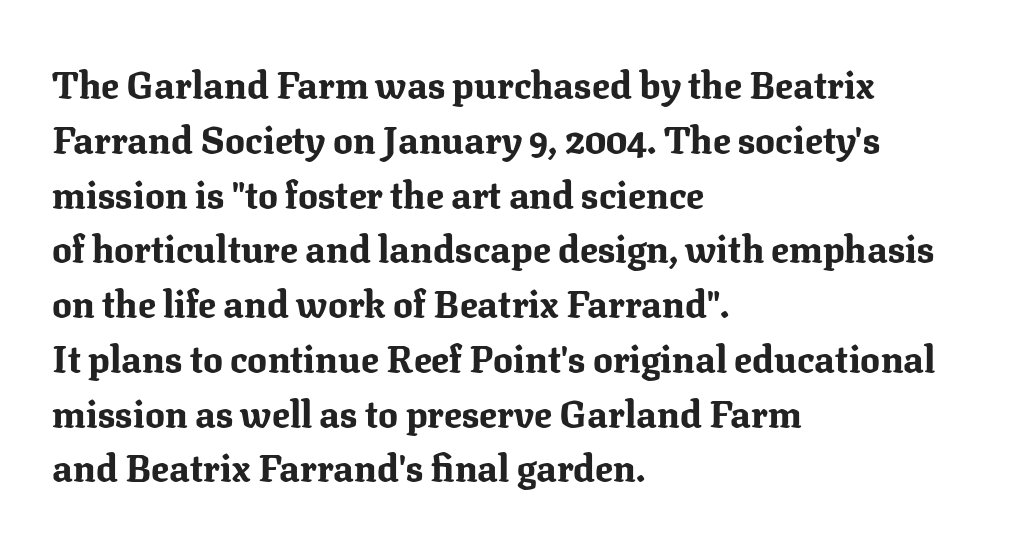
Q: Is the text bold? A: Yes.
Q: Is the text italic (slanted)? A: No, it is upright.
Q: Is the typeface a serif or a sans-serif typeface? A: Serif.
Q: Is the text underlined? A: No.
Q: How is the paragraph aligned? A: Left-aligned.
Q: Is the spacing between letters normal or unusually wide? A: Normal.
Q: Is the spacing between lines tight, normal or loose? A: Normal.
Q: Width (condensed, normal, or wide)? A: Normal.
Q: Stroke contrast? A: Medium.
Q: x-height? A: Medium.
Q: Monospaced? A: No.
